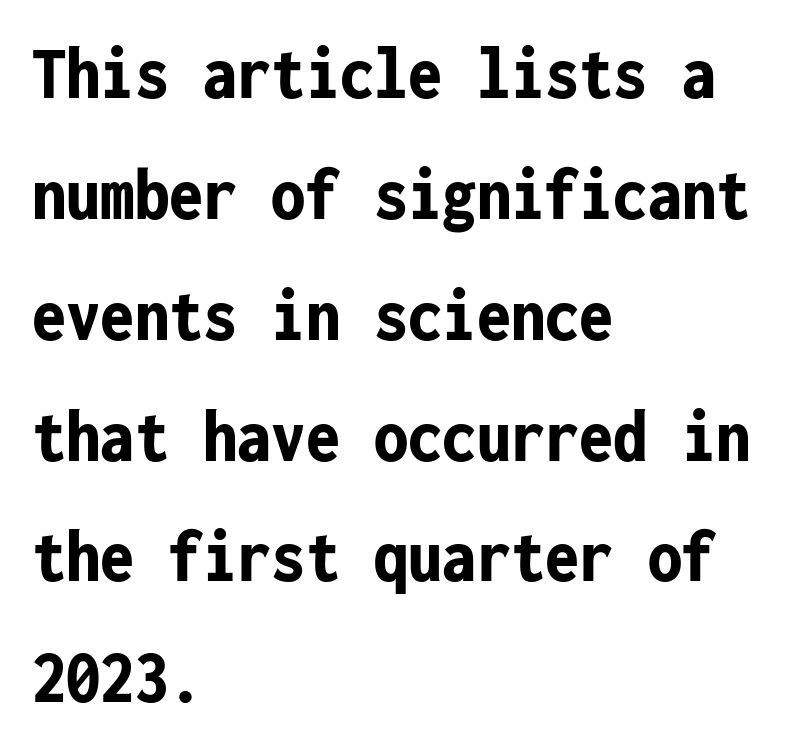
The image shows 76 px bold, condensed sans-serif type, upright, monospaced; set left-aligned, normal line spacing (1.59x), normal letter spacing, not underlined; low stroke contrast and a medium x-height.
